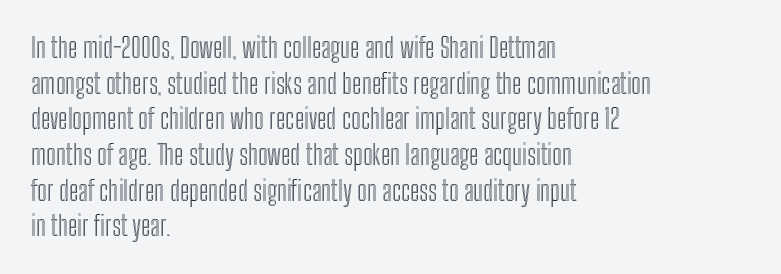
Q: Is the text italic (slanted)? A: No, it is upright.
Q: Is the text underlined? A: No.
Q: How is the paragraph aligned? A: Left-aligned.
Q: Is the spacing between letters normal or unusually wide? A: Normal.
Q: Is the spacing between lines tight, normal or loose? A: Normal.
